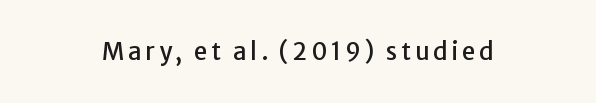
The image shows 24 px text type, upright; set centered, not underlined.
